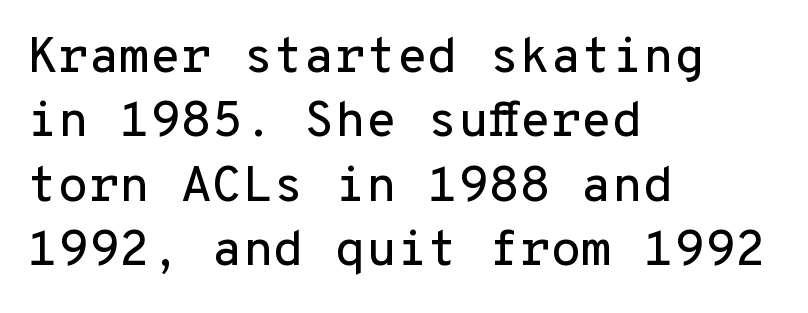
The image shows 50 px sans-serif type, upright, monospaced; set left-aligned, normal line spacing (1.29x), normal letter spacing, not underlined; low stroke contrast and a medium x-height.
